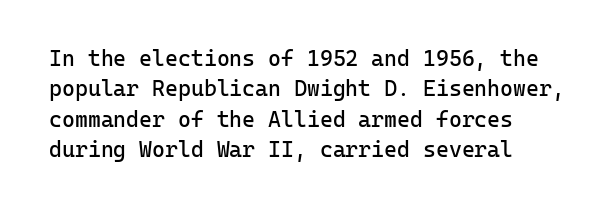
{"italic": "no", "bold": "no", "underline": "no", "align": "left", "line_spacing": "normal", "line_spacing_ratio": 1.38, "letter_spacing": "normal", "letter_spacing_em": 0.0, "glyph_px": 22}
